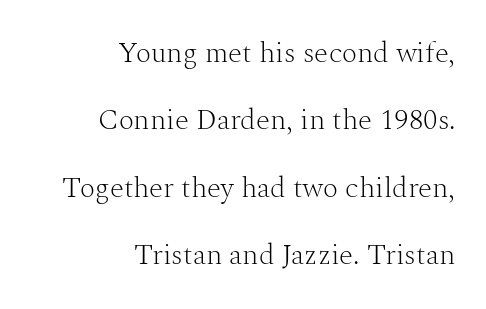
The image shows 29 px light serif type, upright; set right-aligned, loose line spacing (2.32x), normal letter spacing, not underlined; medium stroke contrast and a medium x-height.
